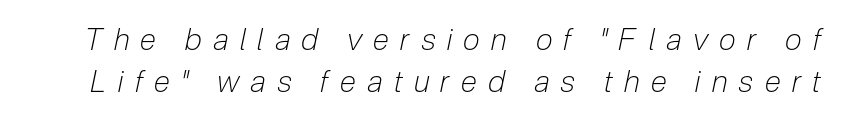
{"italic": "yes", "lean": "right", "slant_degrees": 12, "bold": "no", "weight": "light", "width": "condensed", "stroke_contrast": "low", "x_height": "medium", "monospaced": "no", "underline": "no", "line_spacing": "normal", "line_spacing_ratio": 1.4, "letter_spacing": "wide", "letter_spacing_em": 0.38, "glyph_px": 30}
